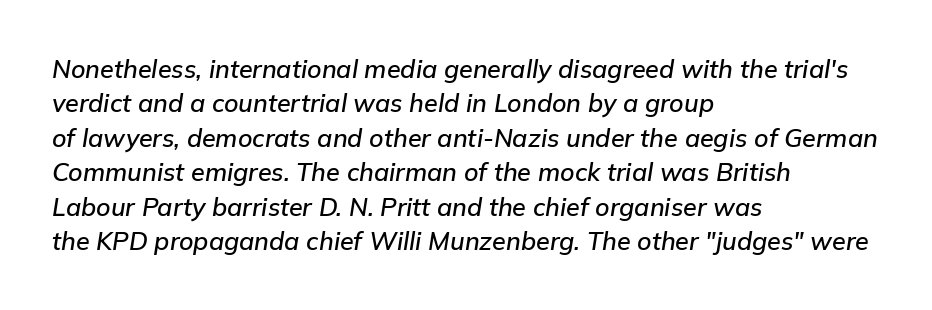
The image shows 25 px text type, italic (leaning right); set left-aligned, normal line spacing (1.38x), normal letter spacing, not underlined.
